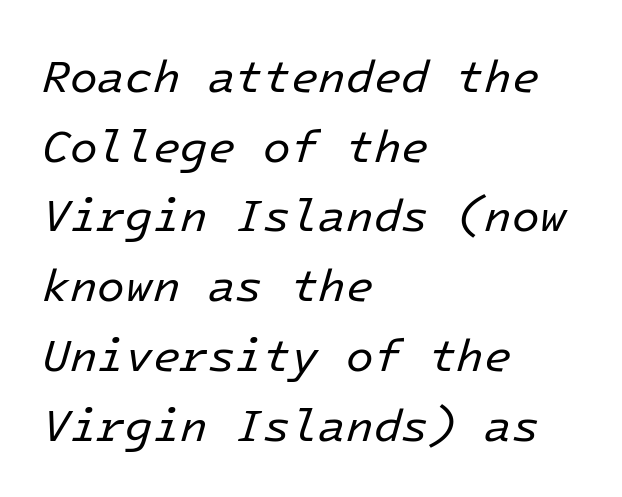
Q: Is the text bold? A: No.
Q: Is the text italic (slanted)? A: Yes, it leans right by about 16 degrees.
Q: Is the text underlined? A: No.
Q: How is the paragraph aligned? A: Left-aligned.
Q: Is the spacing between letters normal or unusually wide? A: Normal.
Q: Is the spacing between lines tight, normal or loose? A: Normal.
Q: Width (condensed, normal, or wide)? A: Normal.
Q: Stroke contrast? A: Low.
Q: x-height? A: Medium.
